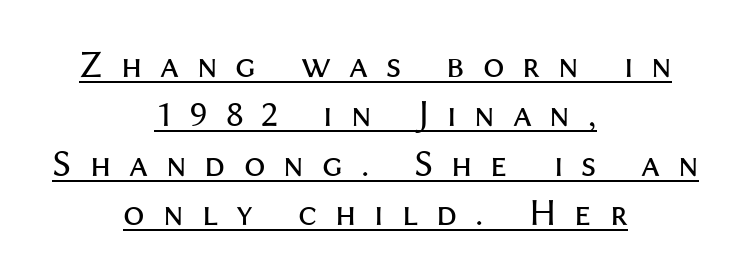
Q: Is the text bold? A: No.
Q: Is the text italic (slanted)? A: No, it is upright.
Q: Is the typeface a serif or a sans-serif typeface? A: Sans-serif.
Q: Is the text underlined? A: Yes.
Q: How is the paragraph aligned? A: Centered.
Q: Is the spacing between letters normal or unusually wide? A: Unusually wide.
Q: Is the spacing between lines tight, normal or loose? A: Normal.
Q: Width (condensed, normal, or wide)? A: Normal.
Q: Stroke contrast? A: Medium.
Q: x-height? A: Medium.
Q: Monospaced? A: No.
